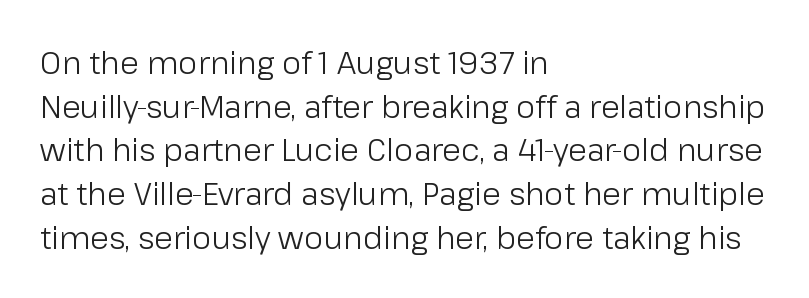
The image shows 31 px light sans-serif type, upright; set left-aligned, normal line spacing (1.41x), normal letter spacing, not underlined; low stroke contrast and a medium x-height.
